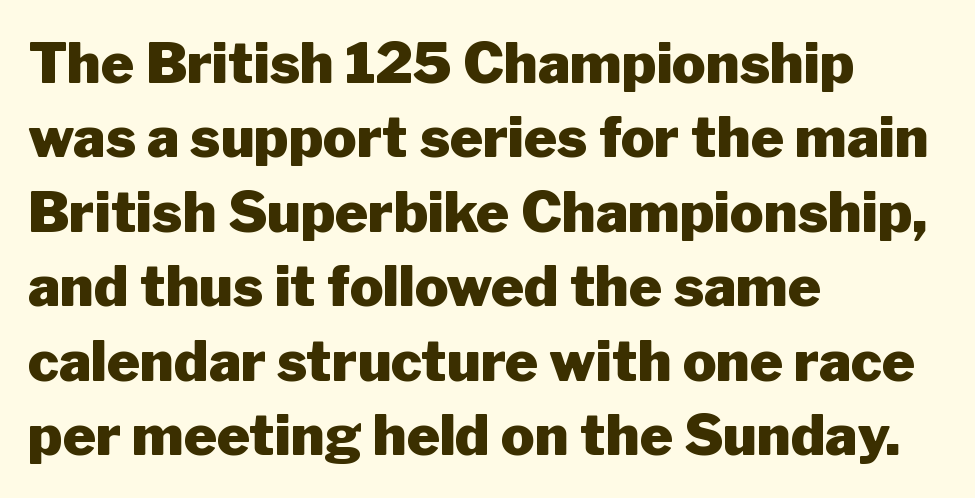
Q: Is the text bold? A: Yes.
Q: Is the text italic (slanted)? A: No, it is upright.
Q: Is the typeface a serif or a sans-serif typeface? A: Sans-serif.
Q: Is the text underlined? A: No.
Q: How is the paragraph aligned? A: Left-aligned.
Q: Is the spacing between letters normal or unusually wide? A: Normal.
Q: Is the spacing between lines tight, normal or loose? A: Normal.
Q: Width (condensed, normal, or wide)? A: Normal.
Q: Stroke contrast? A: Low.
Q: x-height? A: Medium.
Q: Monospaced? A: No.
